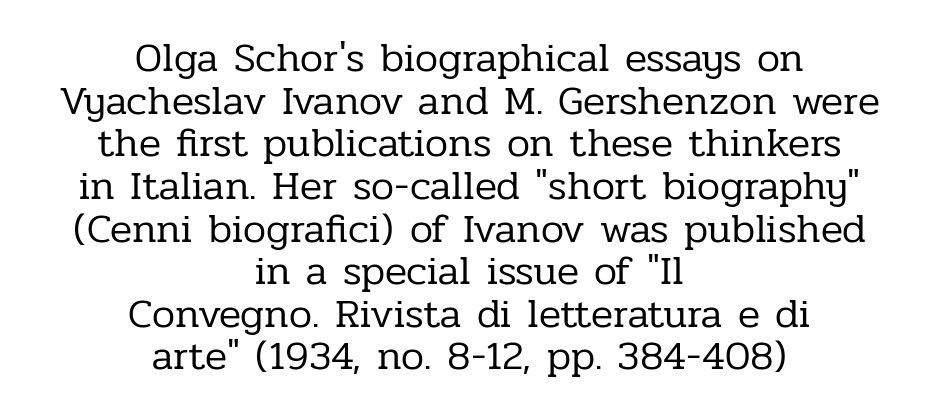
Any mark beneath the type? The region is blank. Proportional: the letters do not fall into vertical columns. Italic: no, the glyphs are upright roman. On a weight scale, this lands at 450 or below. Nothing unusual about the tracking: characters are spaced as the font intends.
